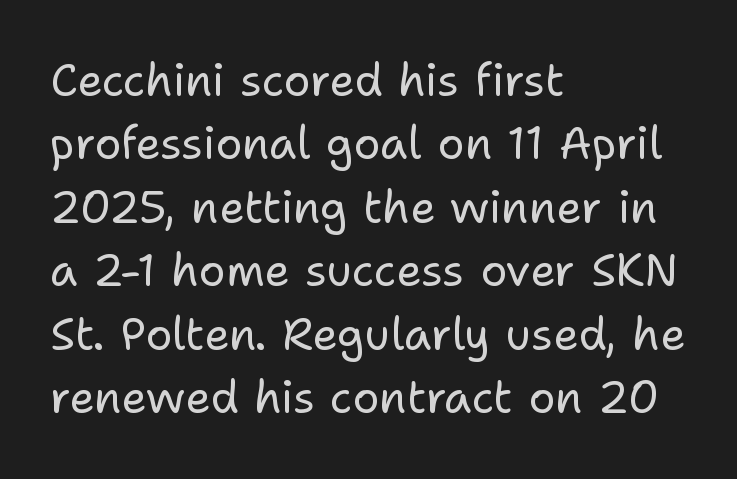
{"serif": "no", "italic": "no", "bold": "no", "weight": "regular", "width": "normal", "stroke_contrast": "low", "x_height": "medium", "monospaced": "no", "underline": "no", "align": "left", "line_spacing": "normal", "line_spacing_ratio": 1.41, "letter_spacing": "normal", "letter_spacing_em": 0.0, "glyph_px": 45}
